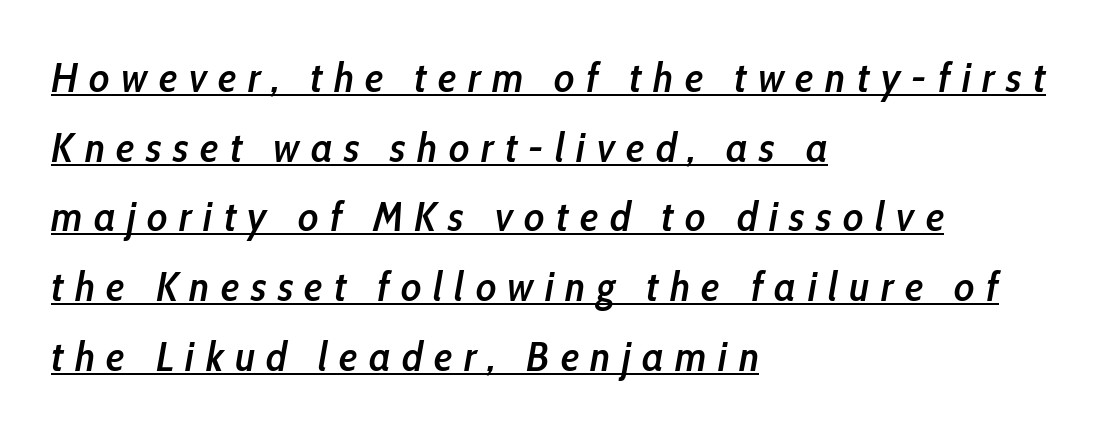
Q: Is the text bold? A: Semi-bold.
Q: Is the text italic (slanted)? A: Yes, it leans right by about 10 degrees.
Q: Is the text underlined? A: Yes.
Q: How is the paragraph aligned? A: Left-aligned.
Q: Is the spacing between letters normal or unusually wide? A: Unusually wide.
Q: Is the spacing between lines tight, normal or loose? A: Normal.
Q: Width (condensed, normal, or wide)? A: Condensed.
Q: Stroke contrast? A: Low.
Q: x-height? A: Medium.
Q: Monospaced? A: No.
